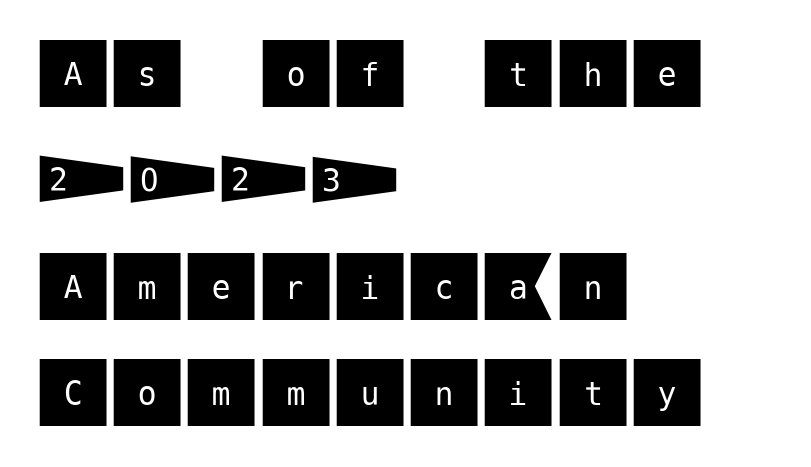
All the whitespace from short lines collects on the right. The glyphs in this specimen are sans serif. Clear beneath every line of the passage. The space between consecutive lines is moderate. When letters stand straight like this, we call the style roman or upright.
